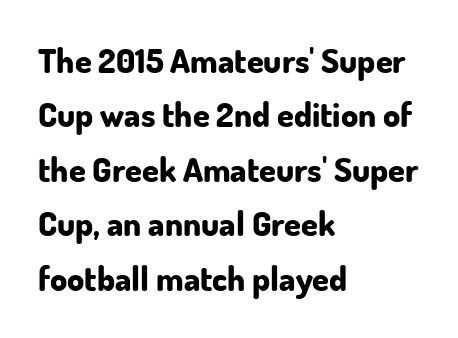
Q: Is the text bold? A: Yes.
Q: Is the text italic (slanted)? A: No, it is upright.
Q: Is the typeface a serif or a sans-serif typeface? A: Sans-serif.
Q: Is the text underlined? A: No.
Q: How is the paragraph aligned? A: Left-aligned.
Q: Is the spacing between letters normal or unusually wide? A: Normal.
Q: Is the spacing between lines tight, normal or loose? A: Normal.
Q: Width (condensed, normal, or wide)? A: Normal.
Q: Stroke contrast? A: Low.
Q: x-height? A: Small.
Q: Monospaced? A: No.
